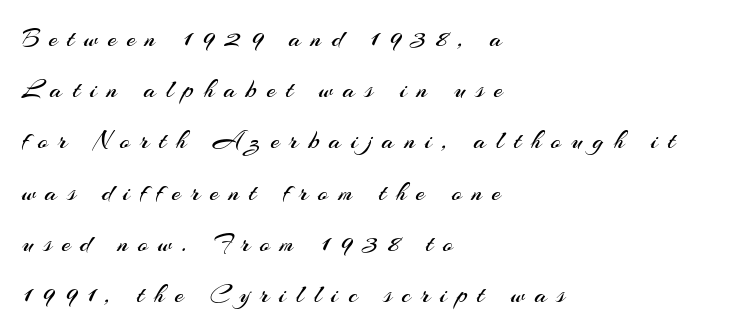
This rendering features lettering with no underline. The line-height multiplier appears high, well above default. The weight tops out at a normal text grade. What stands out about the letter spacing? Its width — letters are far apart. The setting favours the left margin, as ordinary paragraphs usually do.
